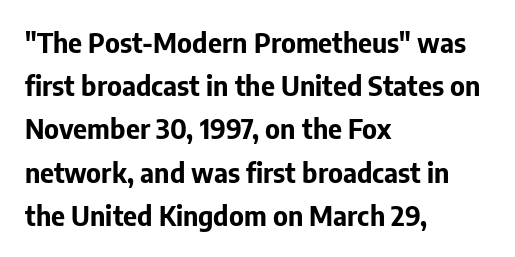
Layout note: lines flush left. Decoration check: the copy has no underline. Each new line begins a customary step beneath the previous one. The characters look thick and weighty, a clear bold. Do the letters lean? They stand straight.
